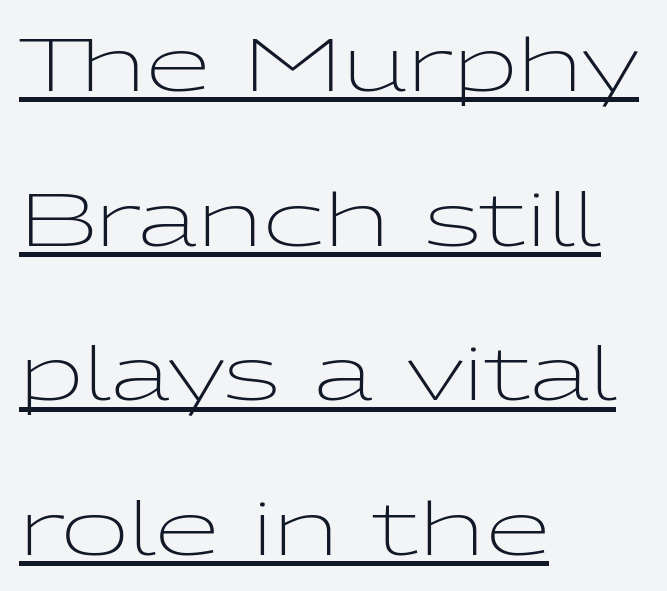
{"serif": "no", "italic": "no", "bold": "no", "weight": "light", "width": "wide", "stroke_contrast": "low", "x_height": "medium", "monospaced": "no", "underline": "yes", "align": "left", "line_spacing": "loose", "line_spacing_ratio": 2.09, "letter_spacing": "normal", "letter_spacing_em": 0.0, "glyph_px": 74}
